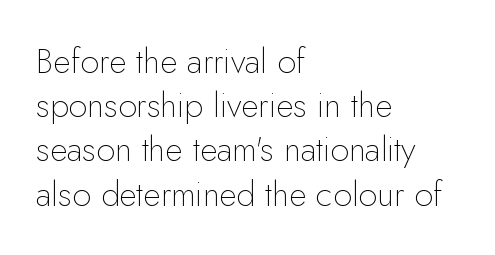
Q: Is the text bold? A: No.
Q: Is the text italic (slanted)? A: No, it is upright.
Q: Is the typeface a serif or a sans-serif typeface? A: Sans-serif.
Q: Is the text underlined? A: No.
Q: How is the paragraph aligned? A: Left-aligned.
Q: Is the spacing between letters normal or unusually wide? A: Normal.
Q: Is the spacing between lines tight, normal or loose? A: Normal.
Q: Width (condensed, normal, or wide)? A: Normal.
Q: Stroke contrast? A: Low.
Q: x-height? A: Small.
Q: Monospaced? A: No.
